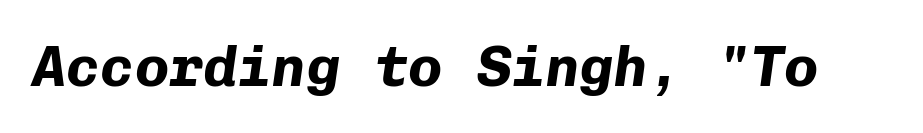
{"italic": "yes", "lean": "right", "slant_degrees": 8, "bold": "yes", "weight": "bold", "width": "normal", "stroke_contrast": "low", "x_height": "medium", "monospaced": "yes", "underline": "no", "letter_spacing": "normal", "letter_spacing_em": 0.0, "glyph_px": 57}
